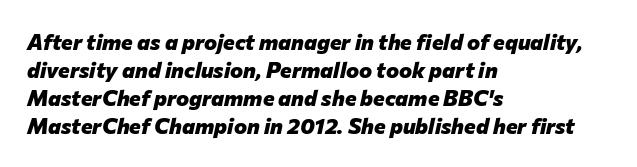
{"italic": "yes", "lean": "right", "slant_degrees": 12, "bold": "yes", "underline": "no", "align": "left", "line_spacing": "normal", "line_spacing_ratio": 1.28, "letter_spacing": "normal", "letter_spacing_em": 0.0, "glyph_px": 22}
